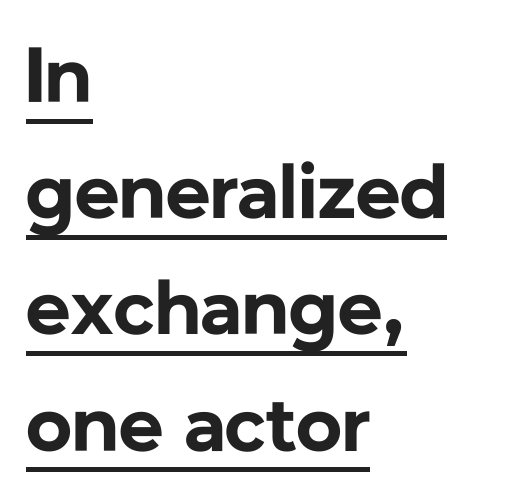
Horizontal alignment here is leftward, the default for most running prose. Every character sits straight up, as roman type does. This sample uses plain, unmodified letter spacing. Check the space under the baseline: a stroke is drawn there. Thick stems and heavy bowls — unmistakably bold. Letterform terminals end flat and unadorned throughout the passage.
